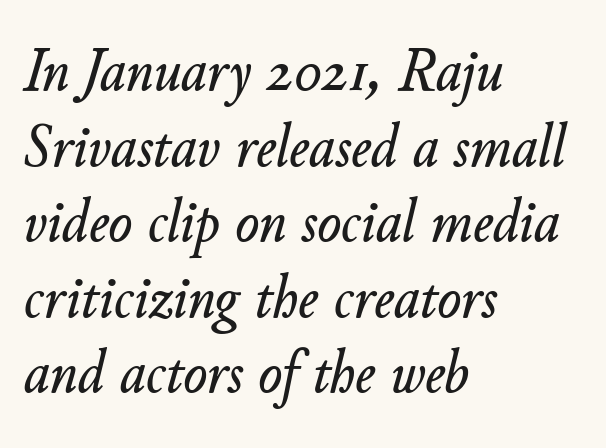
{"italic": "yes", "lean": "right", "slant_degrees": 11, "width": "normal", "stroke_contrast": "low", "x_height": "small", "monospaced": "no", "underline": "no", "align": "left", "line_spacing_ratio": 1.2, "letter_spacing": "normal", "letter_spacing_em": 0.0, "glyph_px": 63}
